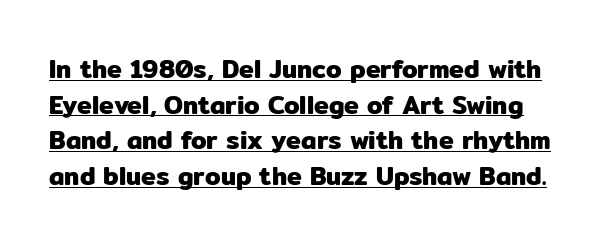
Q: Is the text italic (slanted)? A: No, it is upright.
Q: Is the text underlined? A: Yes.
Q: Is the spacing between letters normal or unusually wide? A: Normal.
Q: Is the spacing between lines tight, normal or loose? A: Normal.
